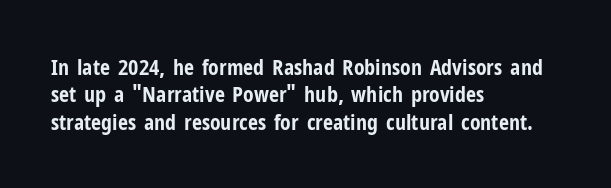
Q: Is the text bold? A: Yes.
Q: Is the text italic (slanted)? A: No, it is upright.
Q: Is the text underlined? A: No.
Q: How is the paragraph aligned? A: Left-aligned.
Q: Is the spacing between letters normal or unusually wide? A: Normal.
Q: Is the spacing between lines tight, normal or loose? A: Normal.
